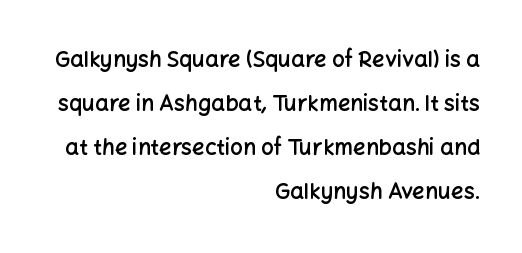
The letters stand upright; this is a roman face. Bare-footed words on every line. Caption: standard tracking, unaltered. The setting favours the right margin, as signatures and pull-quotes sometimes do. The line-height multiplier appears high, well above default. Heft: intermediate — a semibold.
